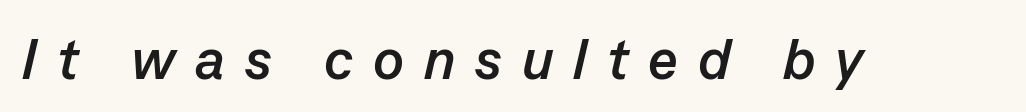
The image shows 57 px semibold type, italic (leaning right); set unusually wide letter spacing (+0.35 em), not underlined; low stroke contrast and a medium x-height.
